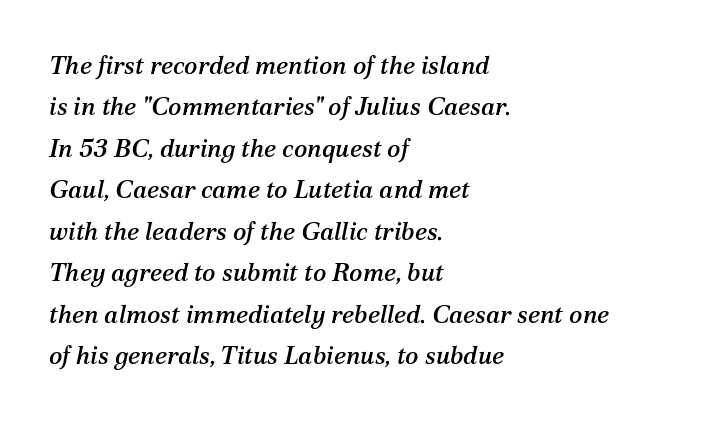
The ragged edge is on the right, which tells us the setting is flush left. Any mark beneath the type? The region is blank. The typography opts for an oblique posture over an upright one. Line spacing here is normal.
